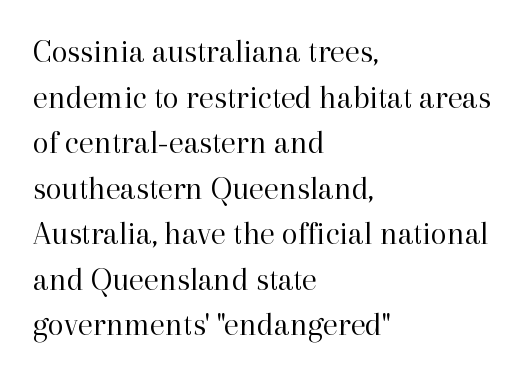
This is serif lettering, the kind often seen in printed books. Check the space under the baseline: it is left empty. The passage shown is typed in a proportional face where columns would drift. This reads as an unemphasized weight, regular at the heaviest. Italic: no, the glyphs are upright roman. Line beginnings align vertically; line endings do not.
